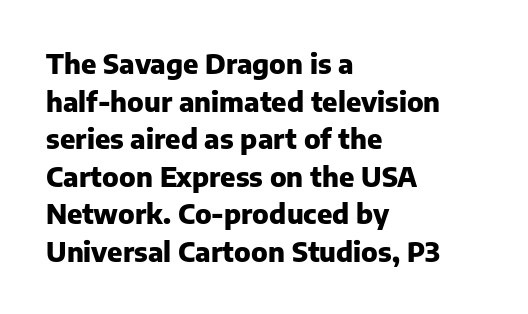
Q: Is the text bold? A: Yes.
Q: Is the text italic (slanted)? A: No, it is upright.
Q: Is the text underlined? A: No.
Q: How is the paragraph aligned? A: Left-aligned.
Q: Is the spacing between letters normal or unusually wide? A: Normal.
Q: Is the spacing between lines tight, normal or loose? A: Normal.
